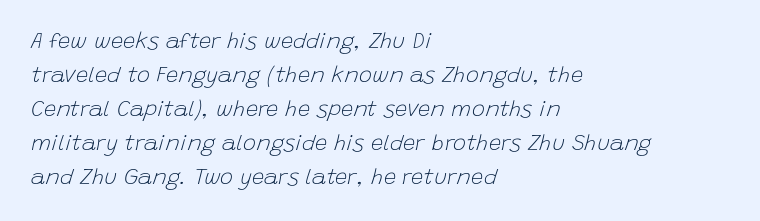
Q: Is the text bold? A: No.
Q: Is the text italic (slanted)? A: Yes, it leans right by about 15 degrees.
Q: Is the text underlined? A: No.
Q: How is the paragraph aligned? A: Left-aligned.
Q: Is the spacing between letters normal or unusually wide? A: Normal.
Q: Is the spacing between lines tight, normal or loose? A: Normal.
